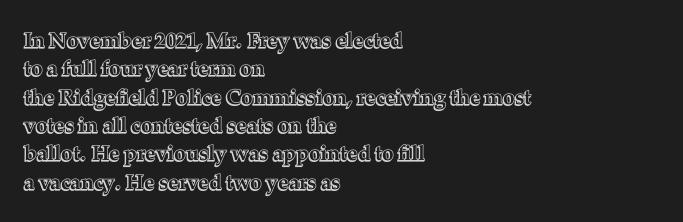
Q: Is the text italic (slanted)? A: No, it is upright.
Q: Is the text underlined? A: No.
Q: How is the paragraph aligned? A: Left-aligned.
Q: Is the spacing between letters normal or unusually wide? A: Normal.
Q: Is the spacing between lines tight, normal or loose? A: Normal.
